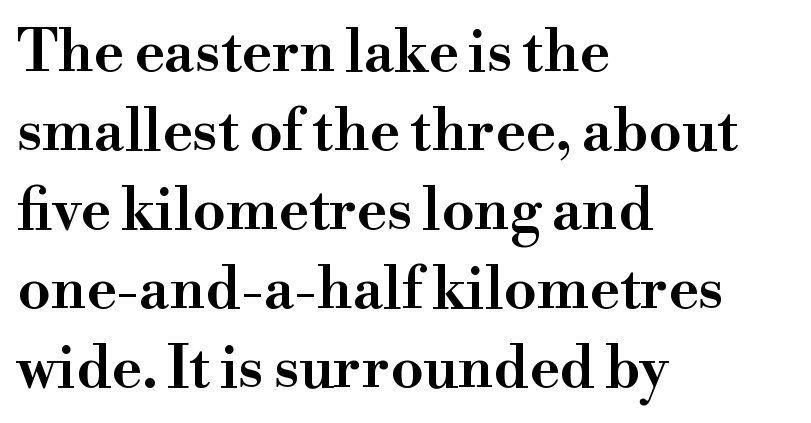
{"serif": "yes", "italic": "no", "width": "wide", "stroke_contrast": "high", "x_height": "small", "monospaced": "no", "underline": "no", "align": "left", "line_spacing": "normal", "line_spacing_ratio": 1.36, "letter_spacing": "normal", "letter_spacing_em": 0.0, "glyph_px": 58}
